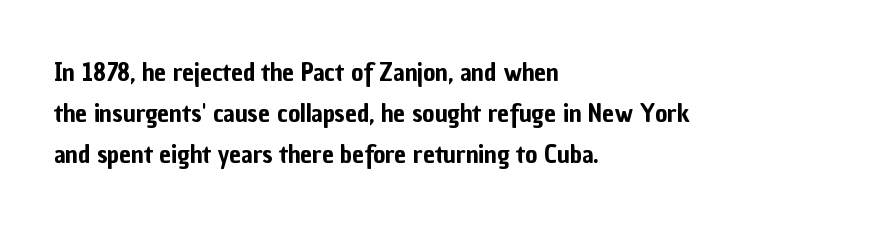
Q: Is the text italic (slanted)? A: No, it is upright.
Q: Is the text underlined? A: No.
Q: How is the paragraph aligned? A: Left-aligned.
Q: Is the spacing between letters normal or unusually wide? A: Normal.
Q: Is the spacing between lines tight, normal or loose? A: Normal.
